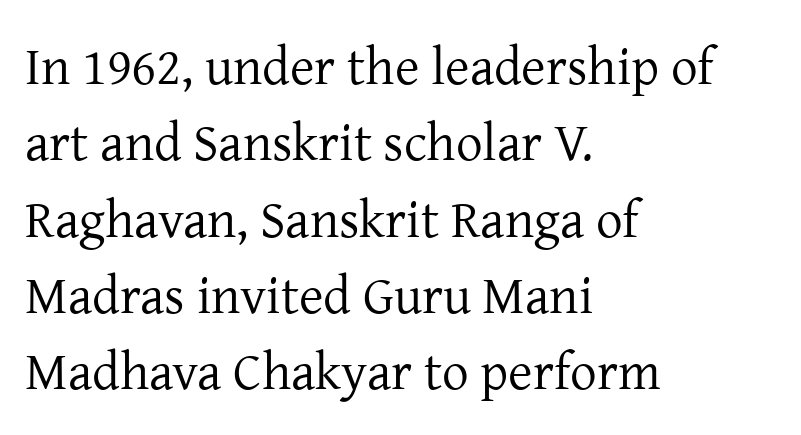
Q: Is the text bold? A: No.
Q: Is the text italic (slanted)? A: No, it is upright.
Q: Is the typeface a serif or a sans-serif typeface? A: Serif.
Q: Is the text underlined? A: No.
Q: How is the paragraph aligned? A: Left-aligned.
Q: Is the spacing between letters normal or unusually wide? A: Normal.
Q: Is the spacing between lines tight, normal or loose? A: Normal.
Q: Width (condensed, normal, or wide)? A: Normal.
Q: Stroke contrast? A: Low.
Q: x-height? A: Medium.
Q: Monospaced? A: No.
